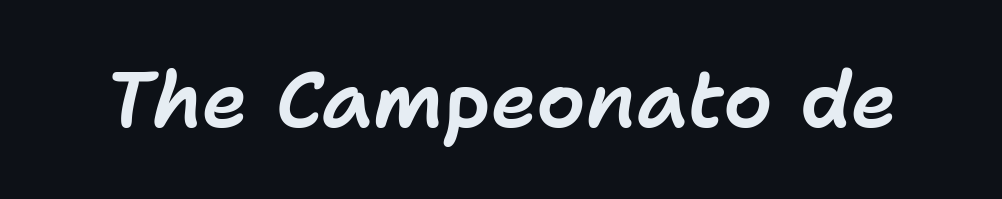
Q: Is the text italic (slanted)? A: Yes, it leans right by about 11 degrees.
Q: Is the text underlined? A: No.
Q: Is the spacing between letters normal or unusually wide? A: Normal.
Q: Width (condensed, normal, or wide)? A: Normal.
Q: Stroke contrast? A: Low.
Q: x-height? A: Medium.
Q: Monospaced? A: No.
